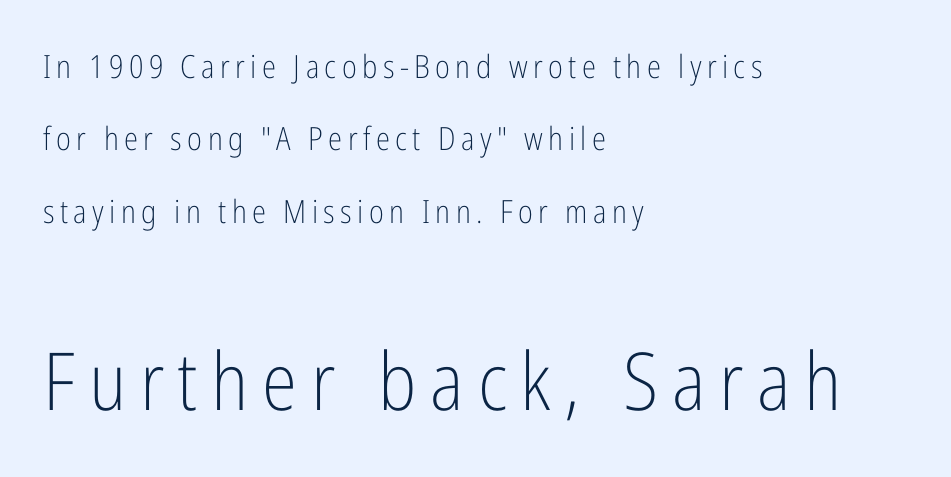
The image shows 80 px light, condensed sans-serif type, upright; set left-aligned, loose line spacing (2.26x), not underlined; the second (bottom) block is 2.5x larger; low stroke contrast and a medium x-height.
